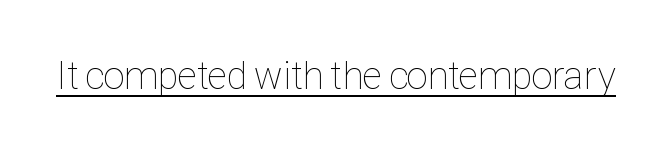
The image shows 39 px thin, condensed type, upright; set normal letter spacing, underlined; low stroke contrast and a medium x-height.
